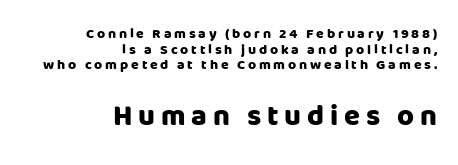
{"serif": "no", "italic": "no", "bold": "yes", "weight": "heavy", "width": "normal", "stroke_contrast": "low", "x_height": "large", "monospaced": "no", "underline": "no", "align": "right", "line_spacing": "tight", "line_spacing_ratio": 1.12, "letter_spacing": "wide", "letter_spacing_em": 0.2, "larger_block": "second", "size_ratio": 2.07, "glyph_px": 29}
